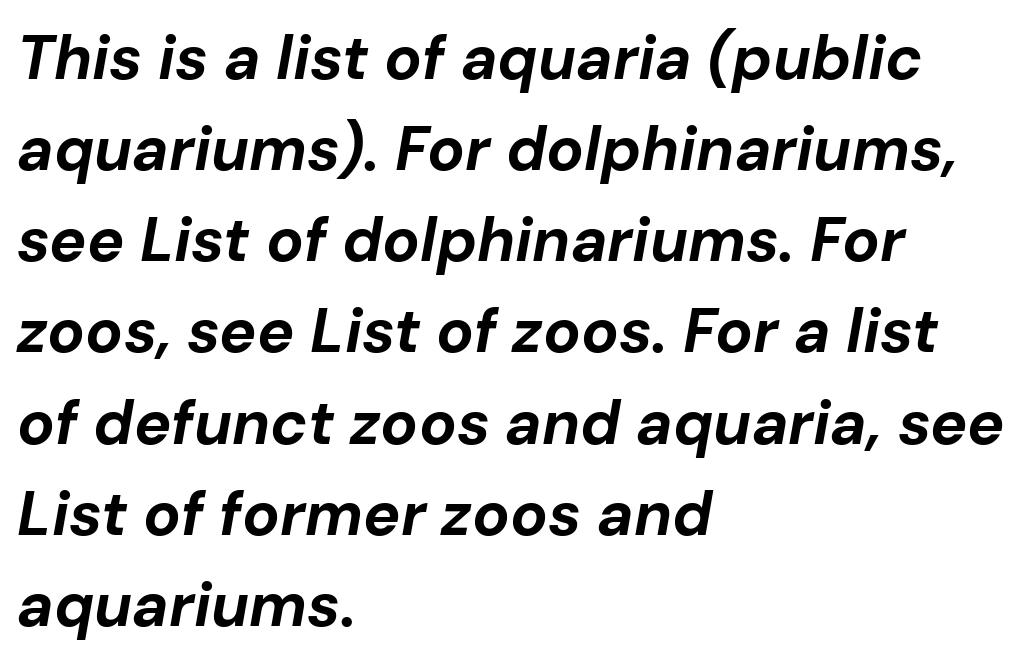
Q: Is the text bold? A: Yes.
Q: Is the text italic (slanted)? A: Yes, it leans right by about 10 degrees.
Q: Is the text underlined? A: No.
Q: How is the paragraph aligned? A: Left-aligned.
Q: Is the spacing between letters normal or unusually wide? A: Normal.
Q: Is the spacing between lines tight, normal or loose? A: Normal.
Q: Width (condensed, normal, or wide)? A: Normal.
Q: Stroke contrast? A: Low.
Q: x-height? A: Medium.
Q: Monospaced? A: No.
